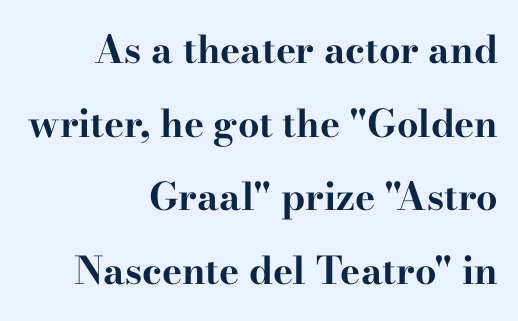
Q: Is the text bold? A: Yes.
Q: Is the text italic (slanted)? A: No, it is upright.
Q: Is the typeface a serif or a sans-serif typeface? A: Serif.
Q: Is the text underlined? A: No.
Q: How is the paragraph aligned? A: Right-aligned.
Q: Is the spacing between letters normal or unusually wide? A: Normal.
Q: Is the spacing between lines tight, normal or loose? A: Loose.
Q: Width (condensed, normal, or wide)? A: Wide.
Q: Stroke contrast? A: High.
Q: x-height? A: Small.
Q: Monospaced? A: No.
